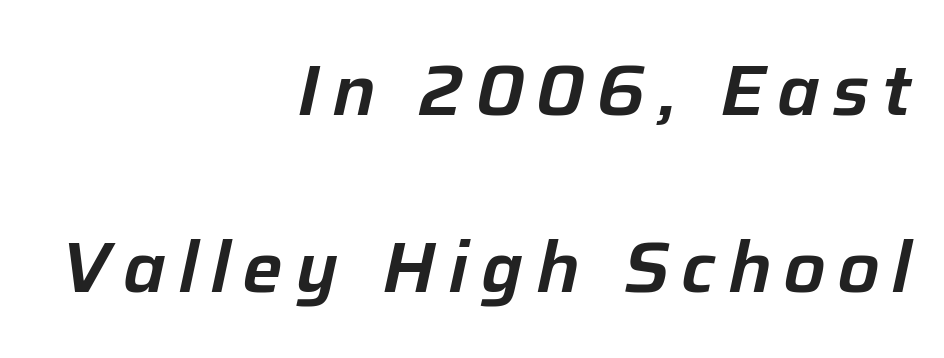
The image shows 72 px text type, italic (leaning right); set right-aligned, loose line spacing (2.46x), not underlined; low stroke contrast and a medium x-height.
